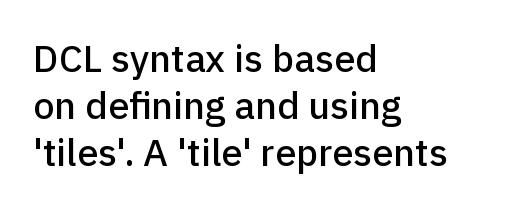
The image shows 38 px sans-serif type, upright; set left-aligned, line spacing 1.24x, normal letter spacing, not underlined; low stroke contrast and a medium x-height.
